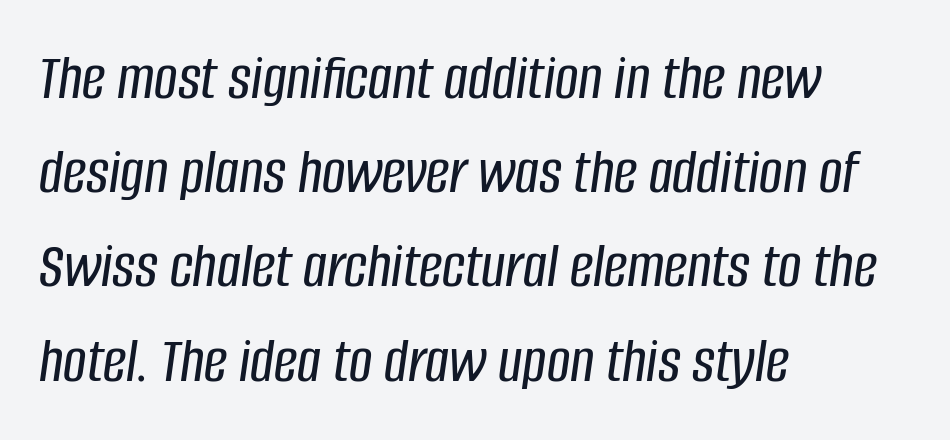
Q: Is the text italic (slanted)? A: Yes, it leans right by about 8 degrees.
Q: Is the text underlined? A: No.
Q: How is the paragraph aligned? A: Left-aligned.
Q: Is the spacing between letters normal or unusually wide? A: Normal.
Q: Is the spacing between lines tight, normal or loose? A: Normal.
Q: Width (condensed, normal, or wide)? A: Condensed.
Q: Stroke contrast? A: Low.
Q: x-height? A: Large.
Q: Monospaced? A: No.
